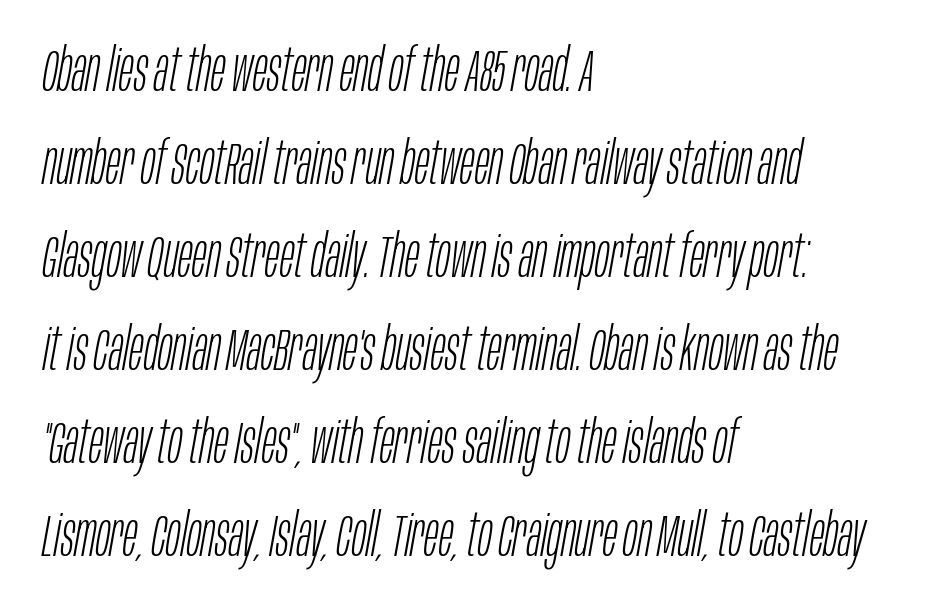
{"italic": "yes", "lean": "right", "slant_degrees": 10, "bold": "no", "weight": "light", "width": "condensed", "stroke_contrast": "low", "x_height": "large", "monospaced": "no", "underline": "no", "align": "left", "line_spacing": "normal", "line_spacing_ratio": 1.55, "letter_spacing": "normal", "letter_spacing_em": 0.0, "glyph_px": 60}
